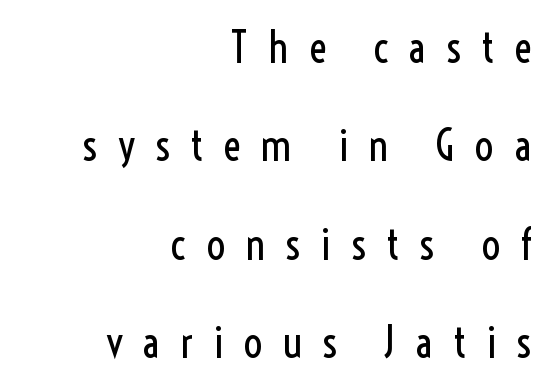
Weight: not bold — regular or lighter. Is this a fixed-width face? No — the glyphs have proportional, varying widths. You could only call the tracking loose — the letters float apart. The space beneath each line is pristine and unruled. Teacher's note: observe the even right margin — that is flush-right alignment.
